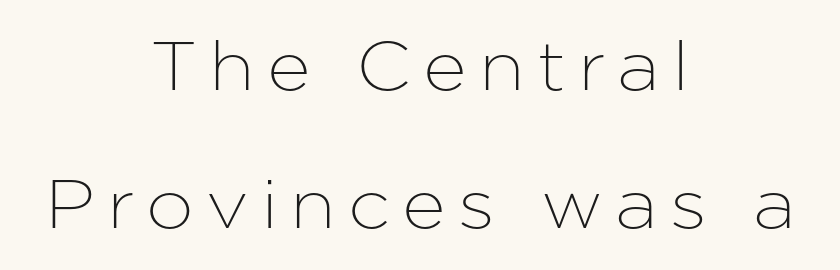
The image shows 68 px sans-serif type, upright; set centered, loose line spacing (2.03x), not underlined; low stroke contrast and a medium x-height.
